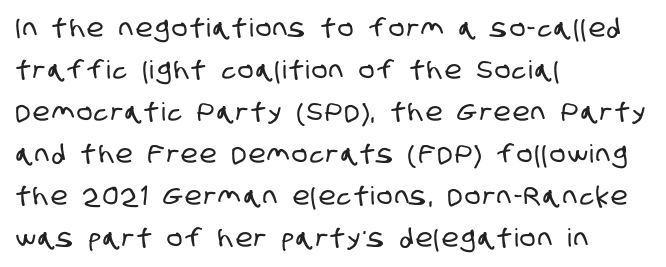
Q: Is the text underlined? A: No.
Q: How is the paragraph aligned? A: Left-aligned.
Q: Is the spacing between lines tight, normal or loose? A: Normal.
